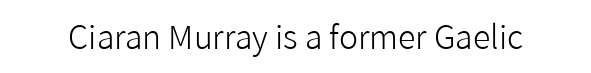
Q: Is the text bold? A: No.
Q: Is the text italic (slanted)? A: No, it is upright.
Q: Is the typeface a serif or a sans-serif typeface? A: Sans-serif.
Q: Is the text underlined? A: No.
Q: Is the spacing between letters normal or unusually wide? A: Normal.
Q: Width (condensed, normal, or wide)? A: Normal.
Q: Stroke contrast? A: Low.
Q: x-height? A: Medium.
Q: Monospaced? A: No.
